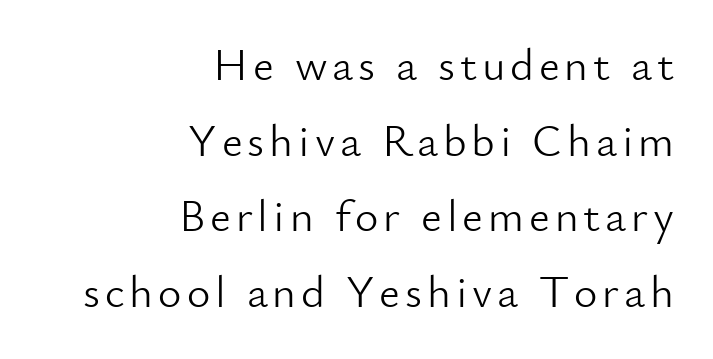
Notice how descenders clear the ascenders below comfortably — that's standard leading. The lettering holds an erect, upright posture throughout. The weight tops out at a normal text grade. All the whitespace from short lines collects on the left.
